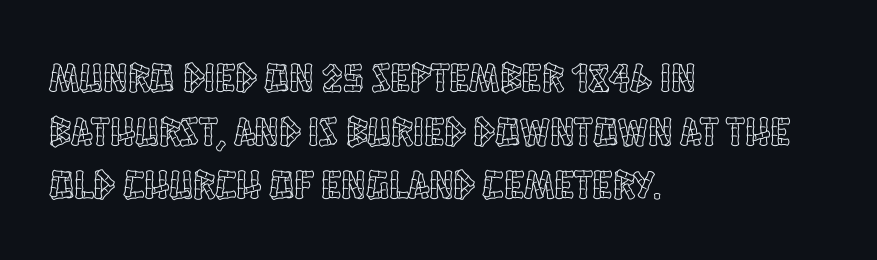
The image shows 41 px condensed type, upright; set left-aligned, normal line spacing (1.31x), normal letter spacing, not underlined; a large x-height.
